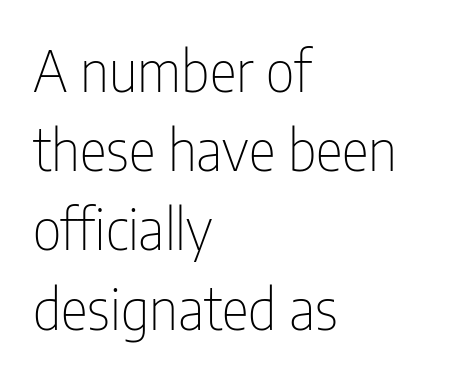
{"serif": "no", "italic": "no", "bold": "no", "weight": "thin", "width": "condensed", "stroke_contrast": "low", "x_height": "medium", "monospaced": "no", "underline": "no", "align": "left", "line_spacing": "normal", "line_spacing_ratio": 1.39, "letter_spacing": "normal", "letter_spacing_em": 0.0, "glyph_px": 57}
